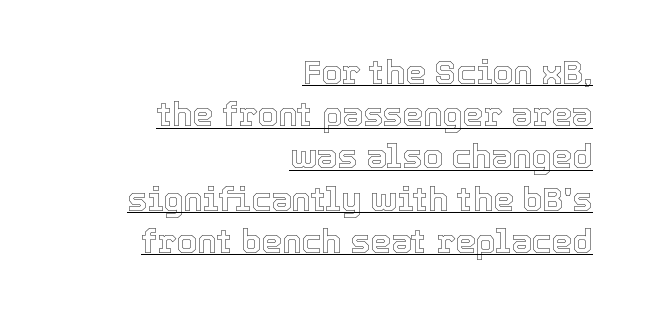
The image shows 33 px text type, upright; set right-aligned, normal line spacing (1.28x), normal letter spacing, underlined; a medium x-height.
